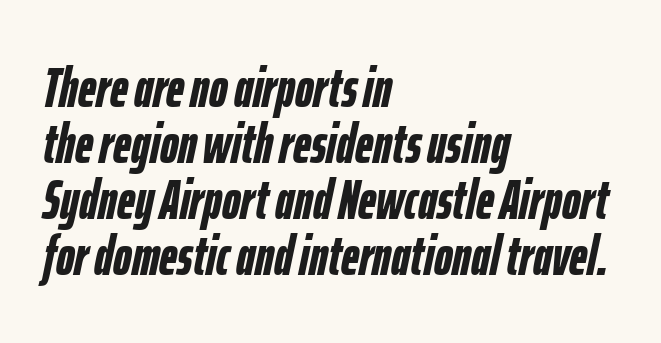
{"italic": "yes", "lean": "right", "slant_degrees": 12, "bold": "yes", "weight": "semibold", "width": "condensed", "stroke_contrast": "low", "x_height": "medium", "monospaced": "no", "underline": "no", "align": "left", "line_spacing": "tight", "line_spacing_ratio": 1.0, "letter_spacing": "normal", "letter_spacing_em": 0.0, "glyph_px": 56}
